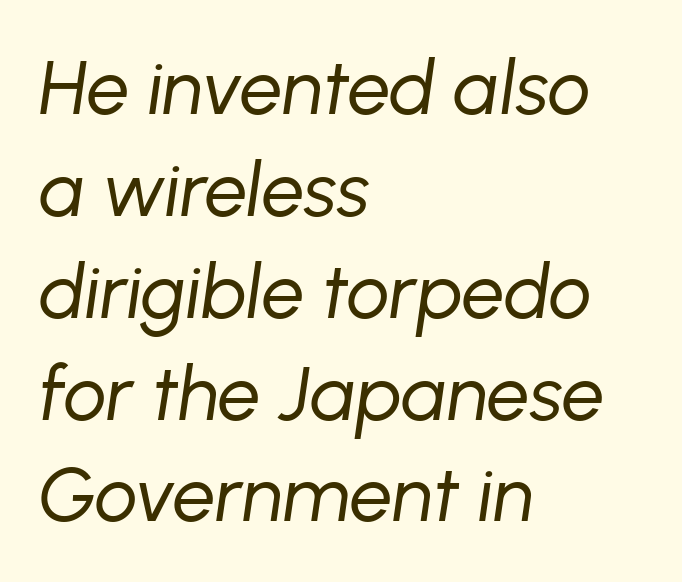
Spacing verdict: proportional, widths tailored to each character. Tall strokes in this sample are angled rather than plumb. The passage shown has conventional tracking throughout. The rows are spaced the way most documents space them.
